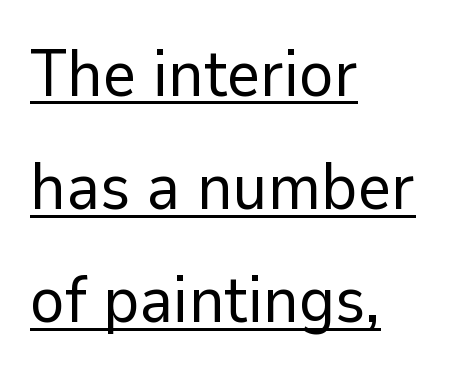
The image shows 65 px regular-weight sans-serif type, upright; set left-aligned, line spacing 1.74x, normal letter spacing, underlined; low stroke contrast and a medium x-height.
